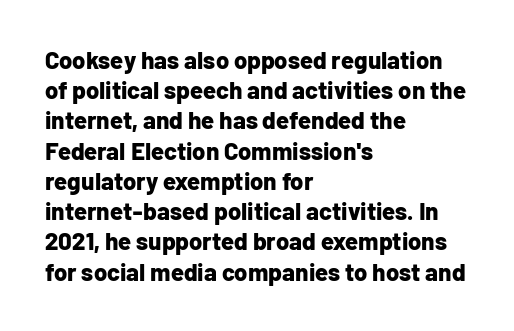
Q: Is the text bold? A: Yes.
Q: Is the text italic (slanted)? A: No, it is upright.
Q: Is the text underlined? A: No.
Q: How is the paragraph aligned? A: Left-aligned.
Q: Is the spacing between letters normal or unusually wide? A: Normal.
Q: Is the spacing between lines tight, normal or loose? A: Normal.
